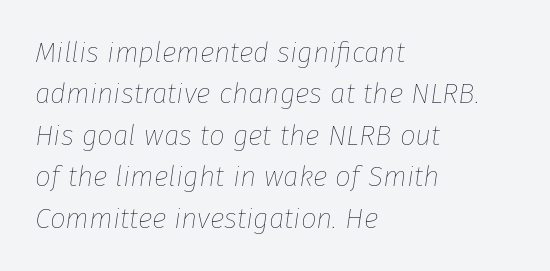
Q: Is the text bold? A: No.
Q: Is the text italic (slanted)? A: Yes, it leans right by about 8 degrees.
Q: Is the text underlined? A: No.
Q: How is the paragraph aligned? A: Left-aligned.
Q: Is the spacing between letters normal or unusually wide? A: Normal.
Q: Is the spacing between lines tight, normal or loose? A: Normal.
Q: Width (condensed, normal, or wide)? A: Normal.
Q: Stroke contrast? A: Low.
Q: x-height? A: Medium.
Q: Monospaced? A: No.
